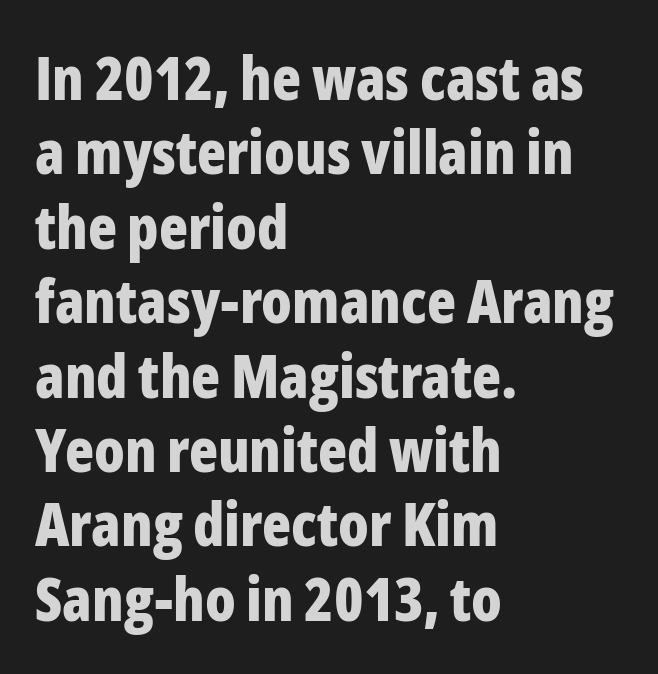
Heft: maximum for text — a bold. The passage is arranged the way most books set body copy — flush left. Observe the absence of serifs on each vertical stroke in this sample. Look at the tracking — it's just the regular setting, nothing added. Spacing verdict: proportional, widths tailored to each character.
